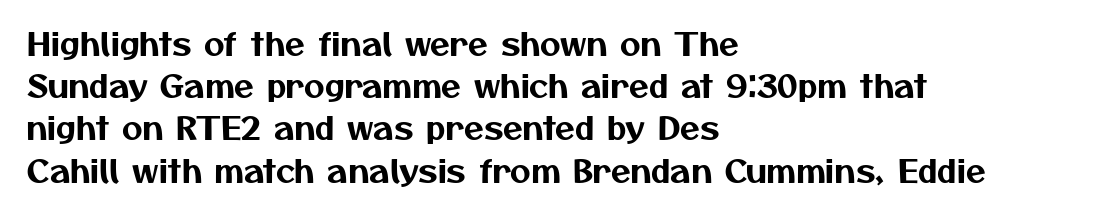
{"serif": "no", "width": "normal", "stroke_contrast": "medium", "x_height": "medium", "monospaced": "no", "underline": "no", "align": "left", "line_spacing": "normal", "line_spacing_ratio": 1.32, "letter_spacing": "normal", "letter_spacing_em": 0.0, "glyph_px": 32}
